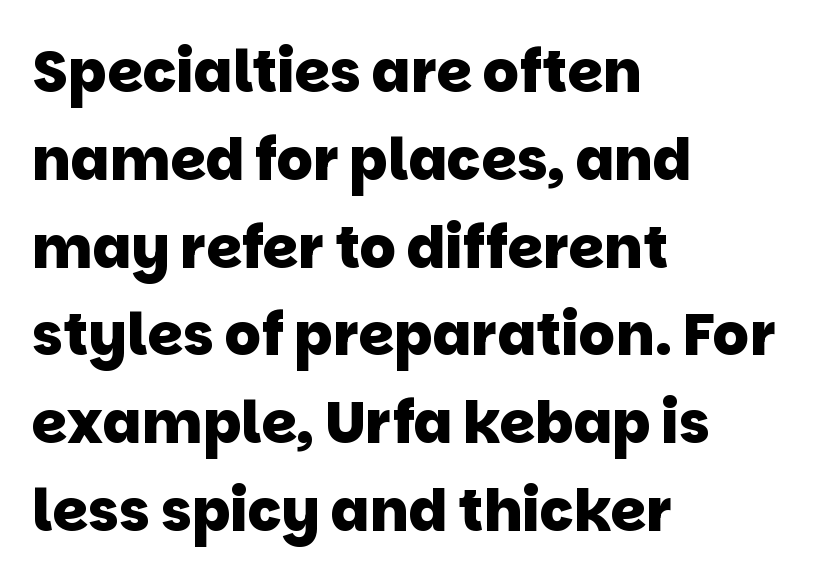
The image shows 57 px heavy sans-serif type; set left-aligned, normal line spacing (1.54x), normal letter spacing, not underlined; low stroke contrast and a large x-height.
